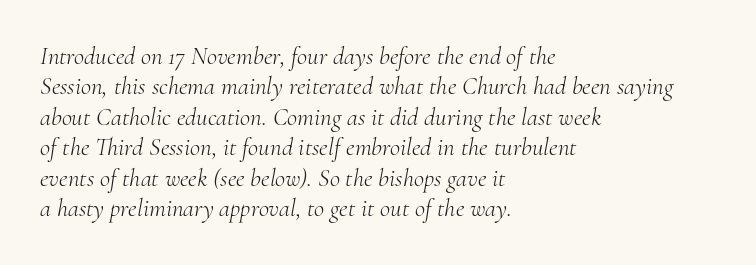
Visually the block forms a straight wall on the left and a jagged coastline on the right. Weight: regular or lighter. The space beneath each line is pristine and unruled. Compared with typical body copy, the letter spacing here is the same.
